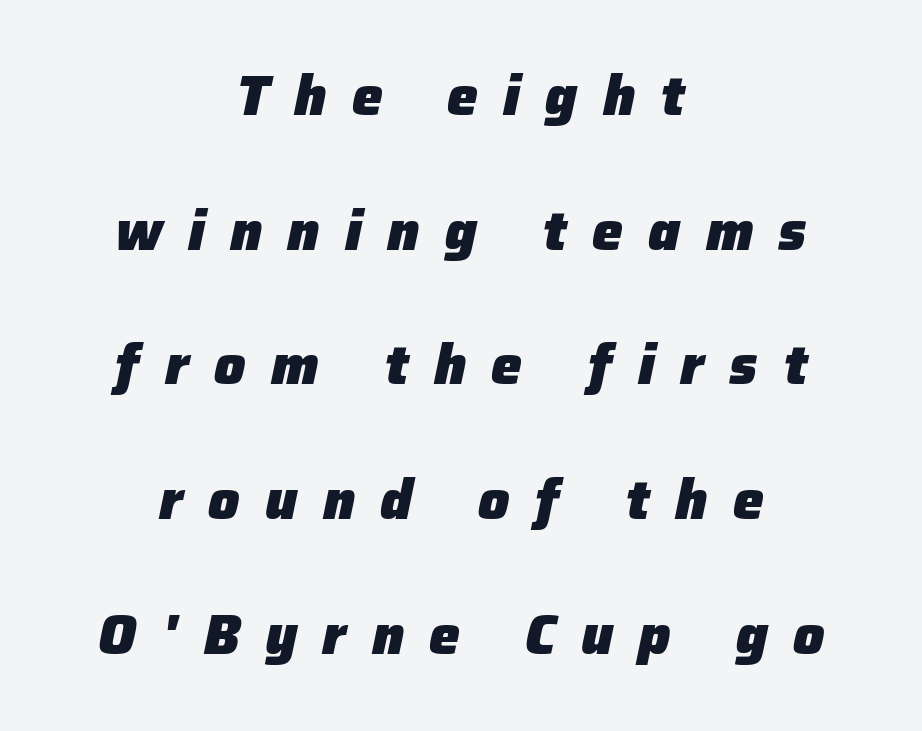
The image shows 55 px heavy type, italic (leaning right); set centered, loose line spacing (2.45x), unusually wide letter spacing (+0.46 em), not underlined; low stroke contrast and a medium x-height.
